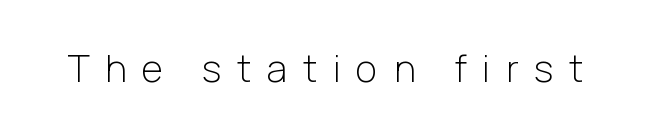
Q: Is the text bold? A: No.
Q: Is the text italic (slanted)? A: No, it is upright.
Q: Is the typeface a serif or a sans-serif typeface? A: Sans-serif.
Q: Is the text underlined? A: No.
Q: Is the spacing between letters normal or unusually wide? A: Unusually wide.
Q: Width (condensed, normal, or wide)? A: Normal.
Q: Stroke contrast? A: Low.
Q: x-height? A: Medium.
Q: Monospaced? A: No.
